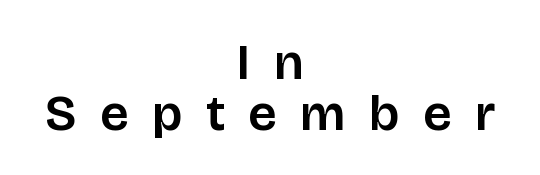
The image shows 51 px sans-serif type, upright; set centered, tight line spacing (1.0x), unusually wide letter spacing (+0.47 em), not underlined; low stroke contrast and a large x-height.
